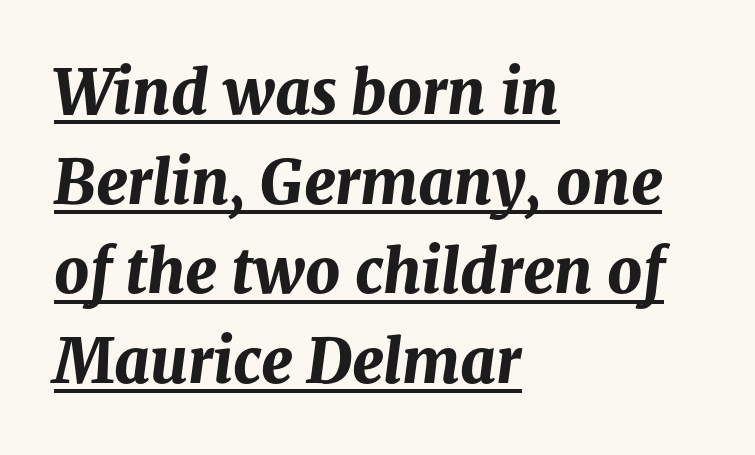
The image shows 61 px bold type, italic (leaning right); set left-aligned, normal line spacing (1.47x), normal letter spacing, underlined; medium stroke contrast and a medium x-height.
